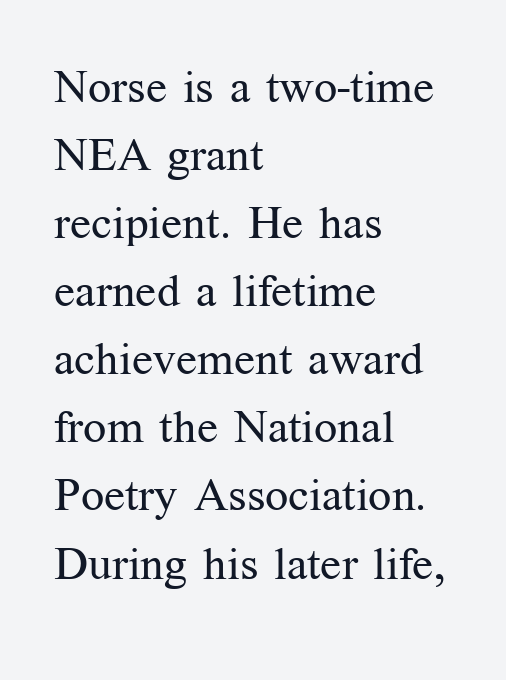
The image shows 46 px regular-weight serif type, upright; set left-aligned, normal line spacing (1.48x), normal letter spacing, not underlined; medium stroke contrast and a medium x-height.
